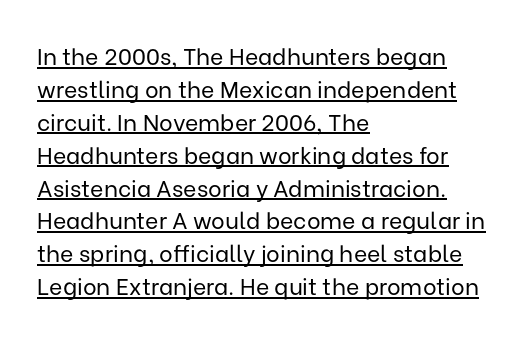
Every character sits straight up, as roman type does. Notice how descenders clear the ascenders below comfortably — that's standard leading. Inter-character spacing is left at the font's built-in metrics. Stems and bowls with no extra thickness — not bold.
